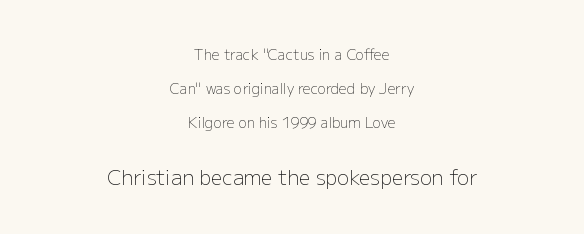
Q: Is the text bold? A: No.
Q: Is the text italic (slanted)? A: No, it is upright.
Q: Is the text underlined? A: No.
Q: How is the paragraph aligned? A: Centered.
Q: Is the spacing between letters normal or unusually wide? A: Normal.
Q: Is the spacing between lines tight, normal or loose? A: Loose.
Q: Which block of text is set in a larger size, the first (top) or the second (bottom)? A: The second (bottom) one.
